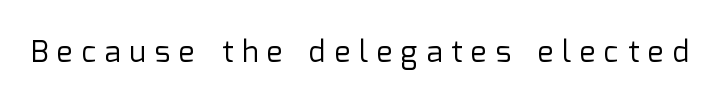
{"serif": "no", "italic": "no", "bold": "no", "weight": "regular", "width": "normal", "stroke_contrast": "low", "x_height": "medium", "monospaced": "no", "underline": "no", "letter_spacing": "wide", "letter_spacing_em": 0.29, "glyph_px": 30}
